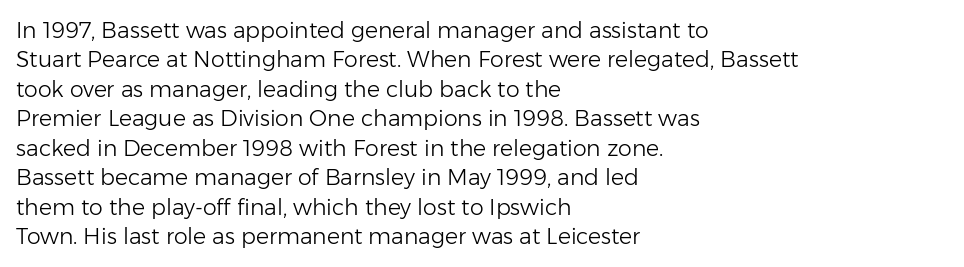
The image shows 22 px text type, upright; set left-aligned, normal line spacing (1.34x), normal letter spacing, not underlined.
